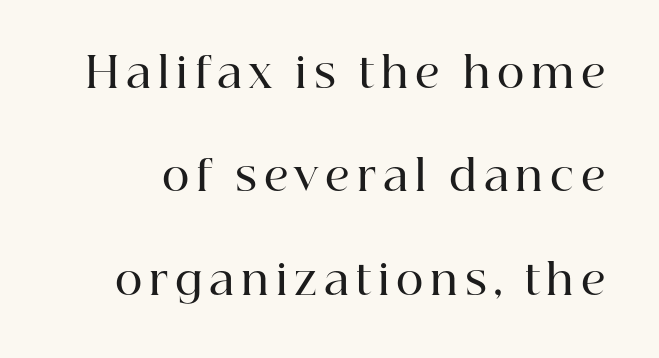
The space between consecutive lines is lavish. No italicization has been applied; the sample stays upright. The zone under the glyphs is completely vacant. A fair bit of extra ink — the face is semibold, not bold.
